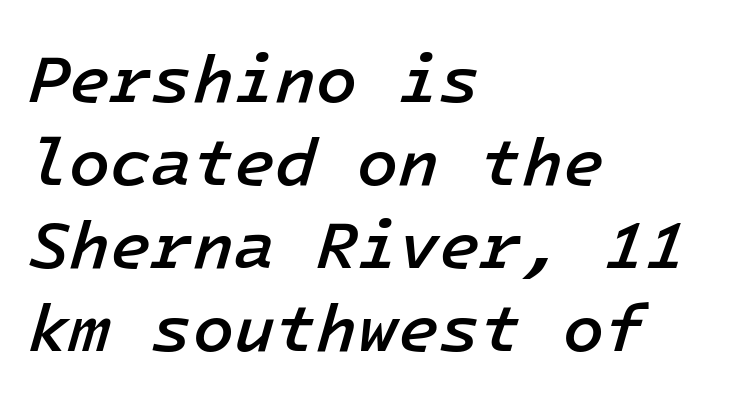
The image shows 67 px semibold type, italic (leaning right); set left-aligned, line spacing 1.24x, normal letter spacing, not underlined; low stroke contrast and a medium x-height.
